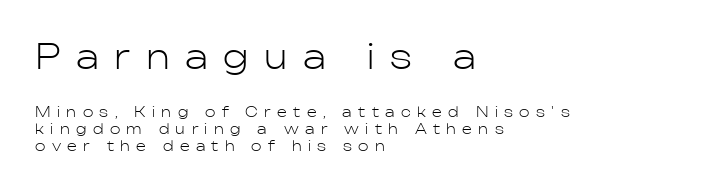
Q: Is the text bold? A: No.
Q: Is the text italic (slanted)? A: No, it is upright.
Q: Is the typeface a serif or a sans-serif typeface? A: Sans-serif.
Q: Is the text underlined? A: No.
Q: How is the paragraph aligned? A: Left-aligned.
Q: Is the spacing between letters normal or unusually wide? A: Unusually wide.
Q: Which block of text is set in a larger size, the first (top) or the second (bottom)? A: The first (top) one.
Q: Width (condensed, normal, or wide)? A: Normal.
Q: Stroke contrast? A: Low.
Q: x-height? A: Medium.
Q: Monospaced? A: No.
